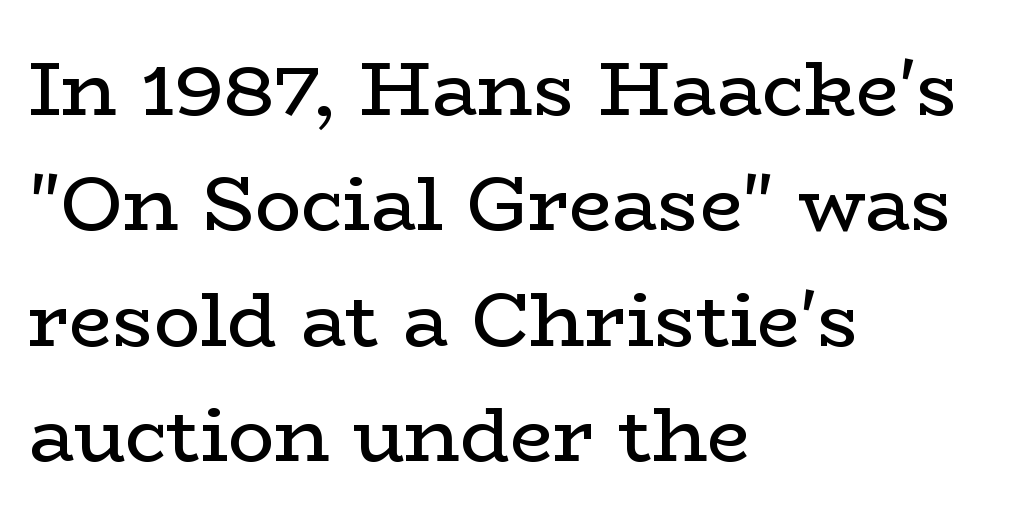
Q: Is the text bold? A: No.
Q: Is the text italic (slanted)? A: No, it is upright.
Q: Is the typeface a serif or a sans-serif typeface? A: Serif.
Q: Is the text underlined? A: No.
Q: How is the paragraph aligned? A: Left-aligned.
Q: Is the spacing between letters normal or unusually wide? A: Normal.
Q: Is the spacing between lines tight, normal or loose? A: Normal.
Q: Width (condensed, normal, or wide)? A: Wide.
Q: Stroke contrast? A: Low.
Q: x-height? A: Medium.
Q: Monospaced? A: No.
